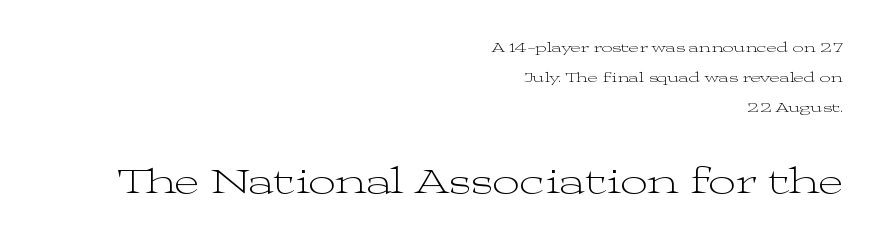
{"serif": "yes", "italic": "no", "bold": "no", "weight": "light", "width": "wide", "stroke_contrast": "medium", "x_height": "medium", "monospaced": "no", "underline": "no", "align": "right", "line_spacing": "loose", "line_spacing_ratio": 2.01, "letter_spacing": "normal", "letter_spacing_em": 0.0, "larger_block": "second", "size_ratio": 2.53, "glyph_px": 38}
